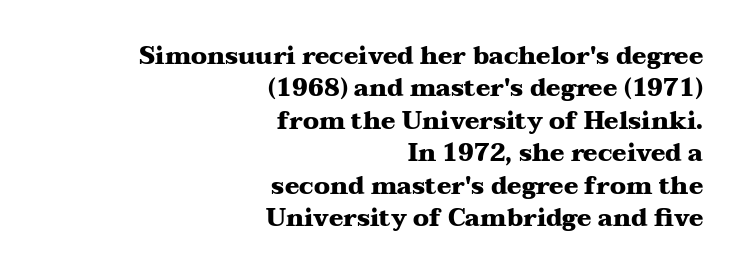
The passage shown stacks its lines at a standard gap. You'd pick this weight for a headline — it's a proper bold. Every row of glyphs terminates at an identical x-position on the right. The font's upright variant was chosen for this text. You could call the tracking neutral — neither tight nor loose.
